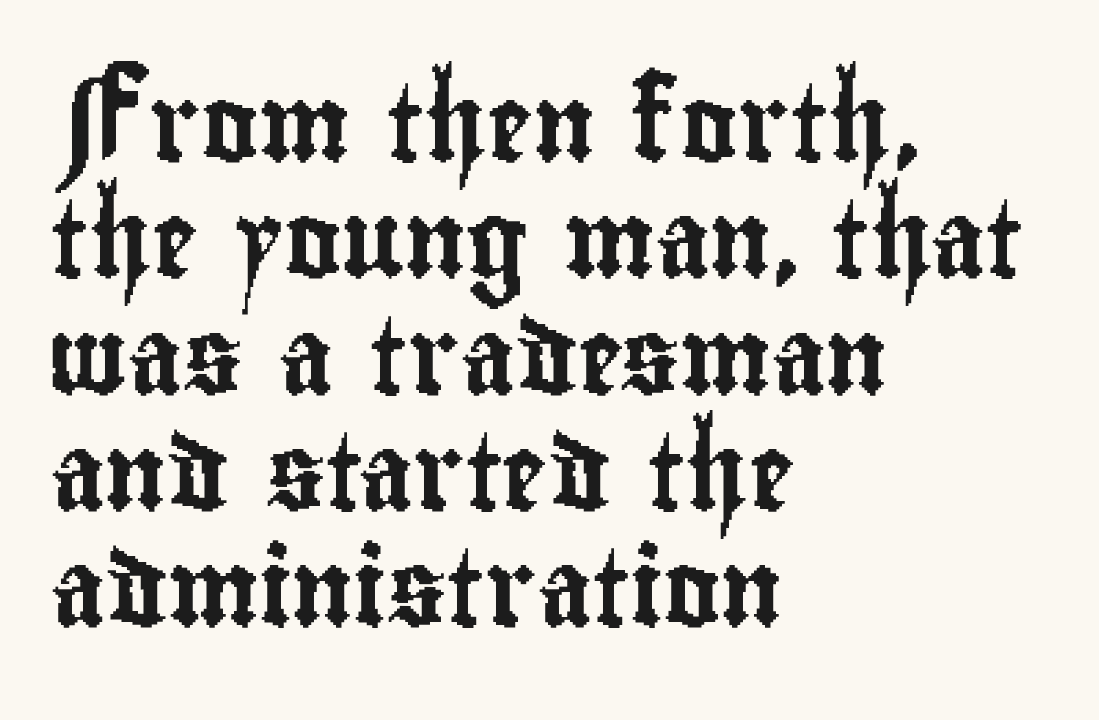
{"serif": "no", "italic": "no", "width": "condensed", "stroke_contrast": "low", "x_height": "small", "monospaced": "no", "underline": "no", "align": "left", "line_spacing": "normal", "line_spacing_ratio": 1.51, "letter_spacing": "normal", "letter_spacing_em": 0.0, "glyph_px": 77}
